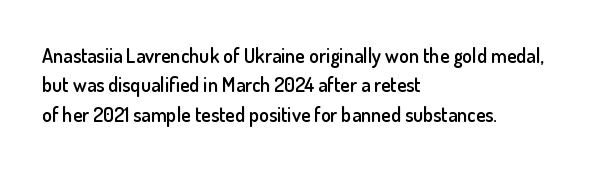
Q: Is the text bold? A: Semi-bold.
Q: Is the text italic (slanted)? A: No, it is upright.
Q: Is the text underlined? A: No.
Q: How is the paragraph aligned? A: Left-aligned.
Q: Is the spacing between letters normal or unusually wide? A: Normal.
Q: Is the spacing between lines tight, normal or loose? A: Normal.
